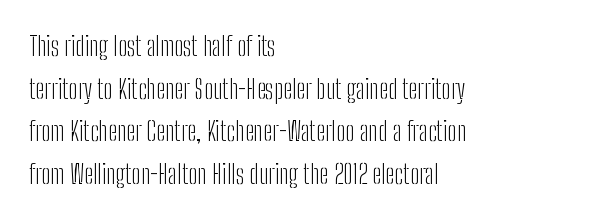
The ragged edge is on the right, which tells us the setting is flush left. Vertical strokes here are truly vertical. Heaviness? Minimal to ordinary, like unemphasized prose. Lines of text with bare space underneath.
